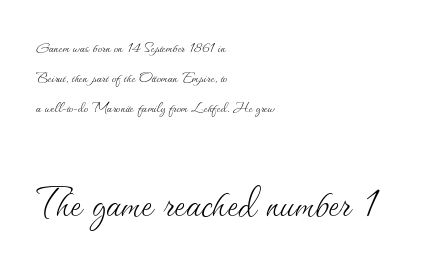
The image shows 53 px thin type; set left-aligned, normal line spacing (1.67x), normal letter spacing, not underlined; the second (bottom) block is 2.94x larger; medium stroke contrast and a small x-height.
